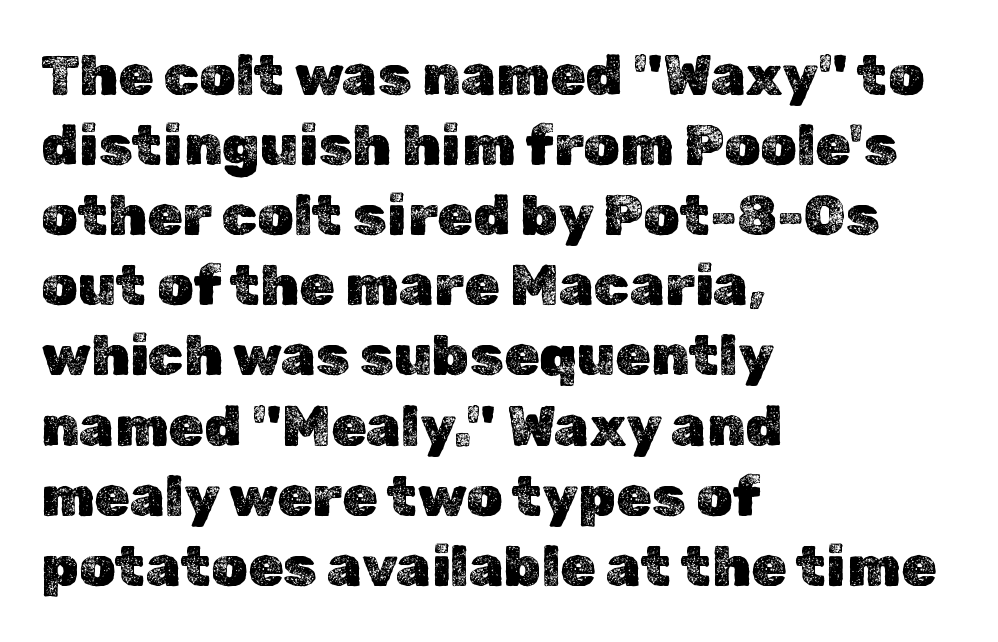
The face used here is proportionally spaced, like ordinary book or web type. The paragraph has a hard left edge and a soft right edge. Words float on clear page, feet unadorned. A typesetter would call this zero additional tracking. Posture: straight, roman, zero tilt.
